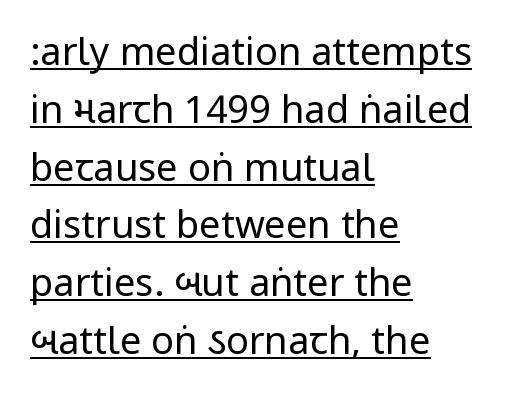
{"serif": "no", "italic": "no", "bold": "no", "weight": "regular", "width": "condensed", "stroke_contrast": "low", "underline": "yes", "align": "left", "line_spacing": "normal", "line_spacing_ratio": 1.52, "letter_spacing": "normal", "letter_spacing_em": 0.0, "glyph_px": 38}
